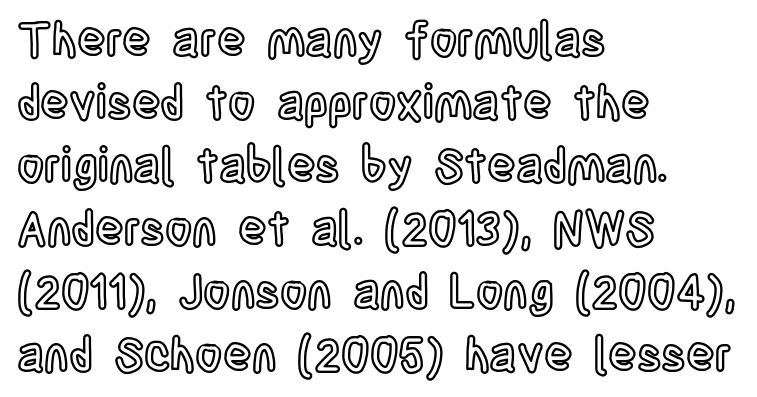
Leading matches the norm, producing a regular column. This is the regular roman posture of the typeface. You could not count columns in this text — the font is proportionally spaced. Nothing unusual about the tracking: characters are spaced as the font intends. The baseline area is clear. Notice how the passage keeps a crisp vertical edge on the left only.
